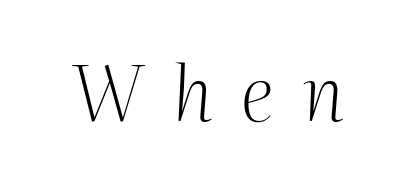
Compared with typical body copy, the letter spacing here is much looser. When letters slant like this, we call the style italic. This sample has the flowing, uneven cadence of proportional lettering. This rendering employs a face with finishing strokes, i.e., a serif.
